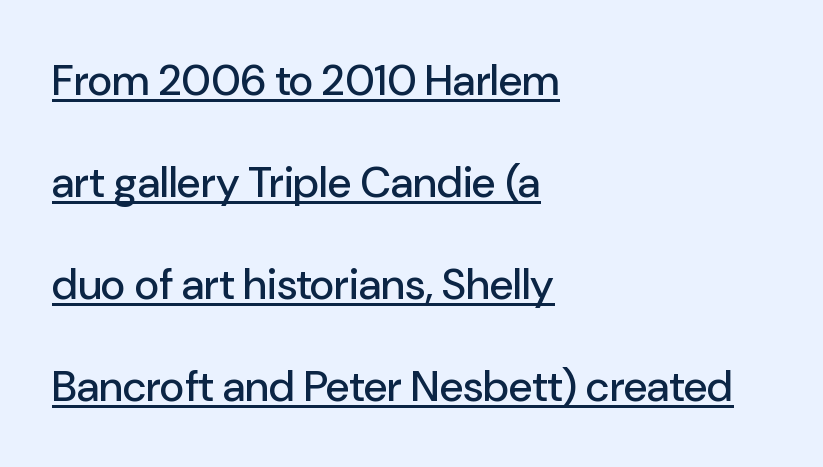
The image shows 43 px sans-serif type, upright; set left-aligned, loose line spacing (2.37x), normal letter spacing, underlined; low stroke contrast and a medium x-height.
